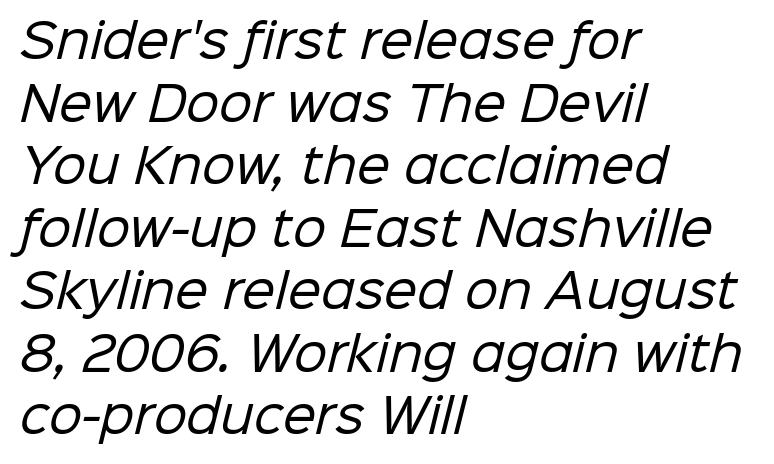
{"serif": "no", "bold": "no", "weight": "regular", "width": "normal", "stroke_contrast": "low", "x_height": "medium", "monospaced": "no", "underline": "no", "align": "left", "line_spacing": "normal", "line_spacing_ratio": 1.33, "letter_spacing": "normal", "letter_spacing_em": 0.0, "glyph_px": 47}
